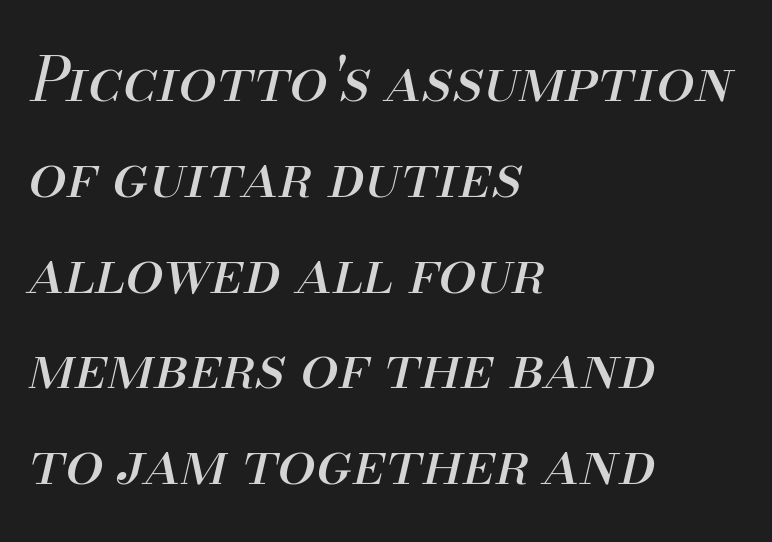
The image shows 61 px regular-weight type, italic (leaning right); set left-aligned, normal line spacing (1.57x), normal letter spacing, not underlined; medium stroke contrast and a small x-height.
